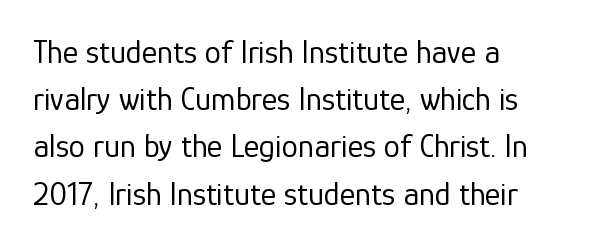
Stroke mass is kept to a normal reading level or below. Nobody drew a line under any word here. The line-height multiplier appears to be the usual default. Check where the strokes stop: nothing finishes them off — pure sans.
